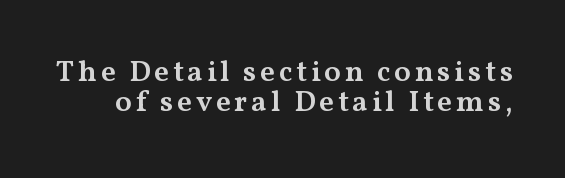
Q: Is the text bold? A: Semi-bold.
Q: Is the text italic (slanted)? A: No, it is upright.
Q: Is the typeface a serif or a sans-serif typeface? A: Serif.
Q: Is the text underlined? A: No.
Q: Is the spacing between lines tight, normal or loose? A: Tight.
Q: Width (condensed, normal, or wide)? A: Wide.
Q: Stroke contrast? A: Medium.
Q: x-height? A: Medium.
Q: Monospaced? A: No.
